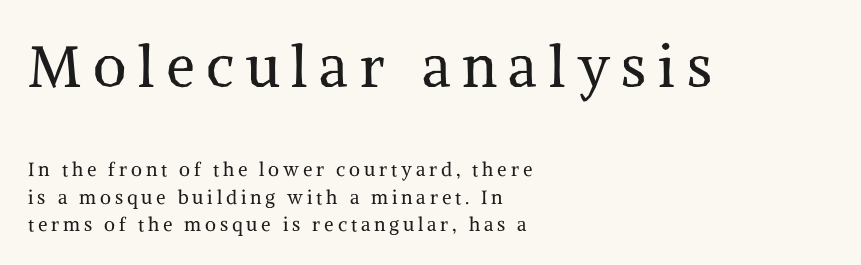
The letters advance in unequal steps, a hallmark of proportional type. No word sits above an underline. The first block has been scaled up relative to the second. Stem width sits at or under what a default text font uses. Glyph-to-glyph distance is far greater than everyday printed text.
